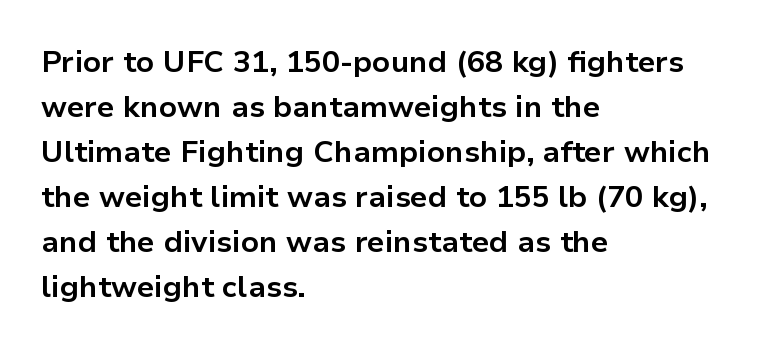
The image shows 30 px bold sans-serif type, upright; set left-aligned, normal line spacing (1.5x), normal letter spacing, not underlined; low stroke contrast and a medium x-height.
